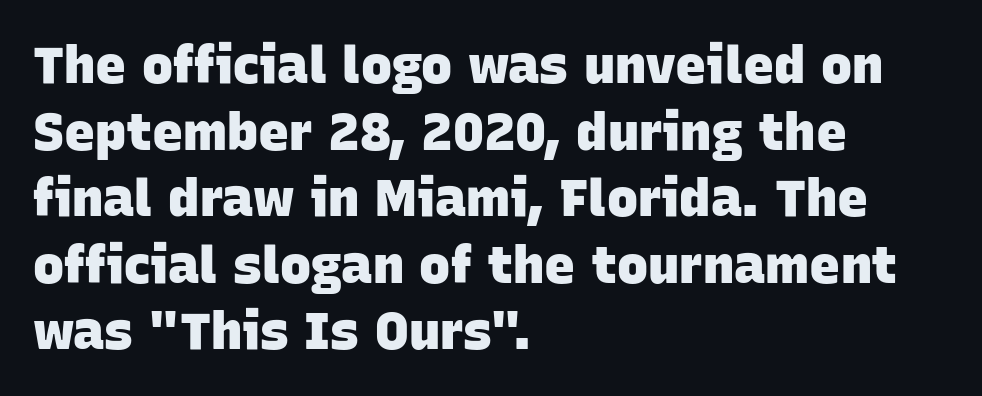
Q: Is the text bold? A: Yes.
Q: Is the typeface a serif or a sans-serif typeface? A: Sans-serif.
Q: Is the text underlined? A: No.
Q: How is the paragraph aligned? A: Left-aligned.
Q: Is the spacing between letters normal or unusually wide? A: Normal.
Q: Is the spacing between lines tight, normal or loose? A: Normal.
Q: Width (condensed, normal, or wide)? A: Normal.
Q: Stroke contrast? A: Low.
Q: x-height? A: Large.
Q: Monospaced? A: No.
